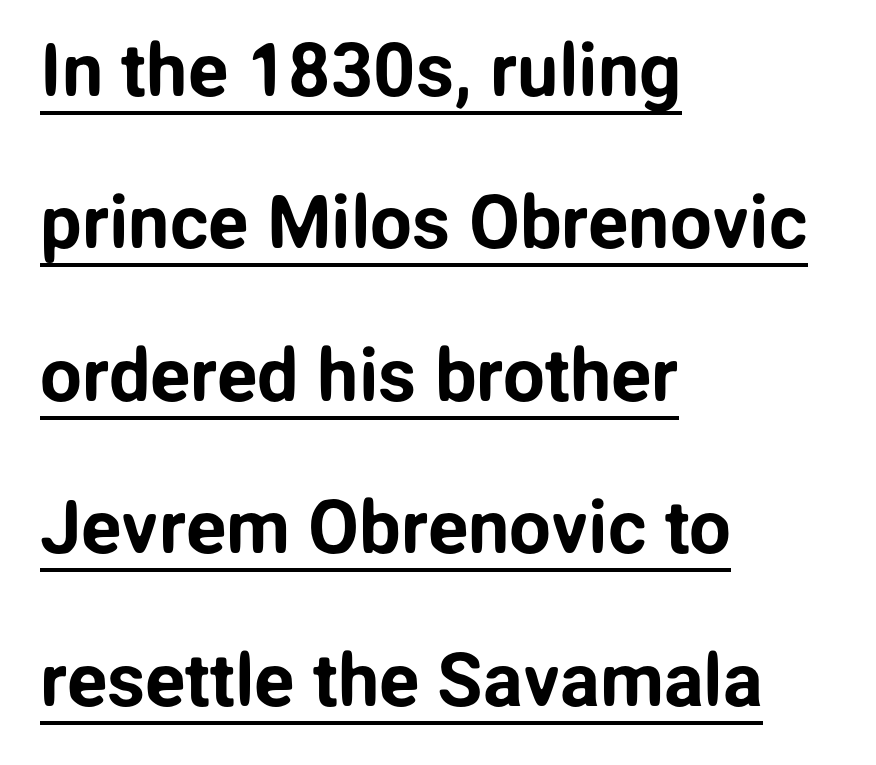
Q: Is the text italic (slanted)? A: No, it is upright.
Q: Is the typeface a serif or a sans-serif typeface? A: Sans-serif.
Q: Is the text underlined? A: Yes.
Q: How is the paragraph aligned? A: Left-aligned.
Q: Is the spacing between letters normal or unusually wide? A: Normal.
Q: Is the spacing between lines tight, normal or loose? A: Loose.
Q: Width (condensed, normal, or wide)? A: Normal.
Q: Stroke contrast? A: Low.
Q: x-height? A: Medium.
Q: Monospaced? A: No.
